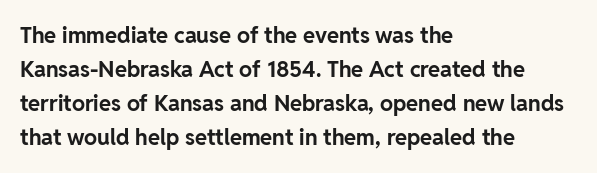
{"italic": "no", "bold": "yes", "underline": "no", "align": "left", "line_spacing": "normal", "line_spacing_ratio": 1.55, "letter_spacing": "normal", "letter_spacing_em": 0.0, "glyph_px": 22}
